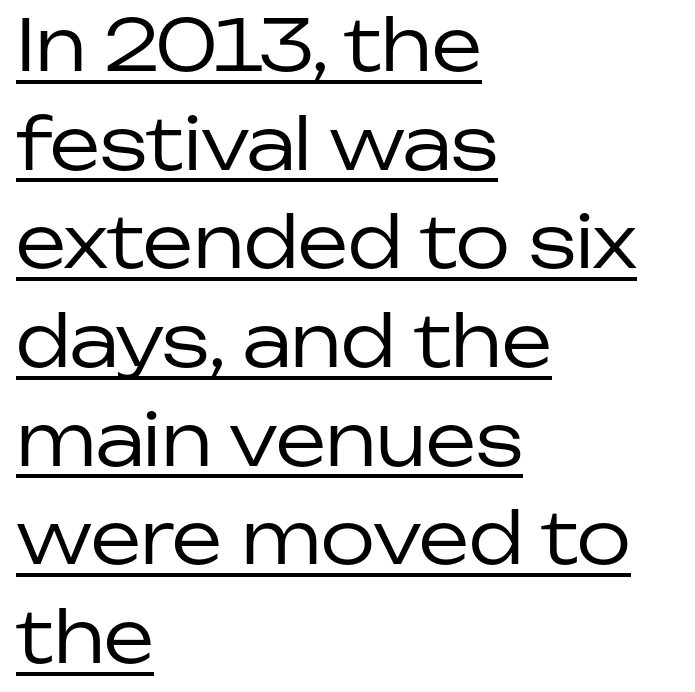
{"serif": "no", "italic": "no", "bold": "no", "weight": "regular", "width": "normal", "stroke_contrast": "low", "x_height": "medium", "monospaced": "no", "underline": "yes", "align": "left", "line_spacing": "normal", "line_spacing_ratio": 1.39, "letter_spacing": "normal", "letter_spacing_em": 0.0, "glyph_px": 71}
